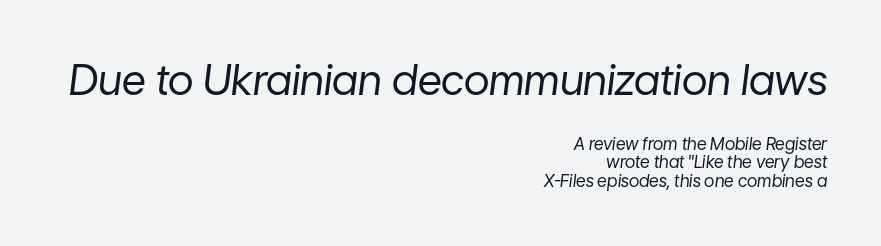
The image shows 42 px regular-weight type, italic (leaning right); set right-aligned, tight line spacing (1.08x), normal letter spacing, not underlined; the first (top) block is 2.47x larger; low stroke contrast and a medium x-height.
